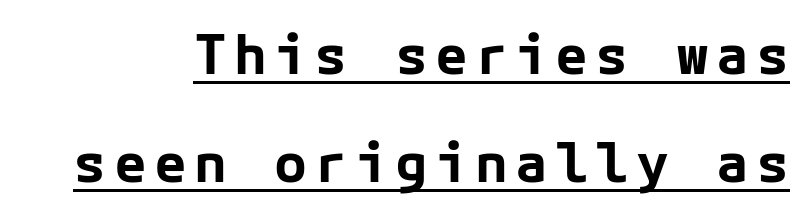
The image shows 55 px bold sans-serif type, upright; set loose line spacing (1.97x), underlined; low stroke contrast and a medium x-height.
